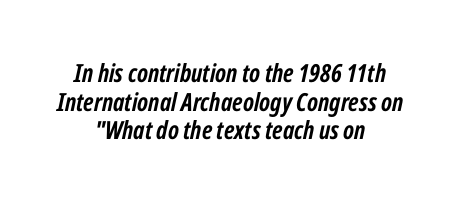
The image shows 25 px bold type, italic (leaning right); set centered, tight line spacing (1.15x), normal letter spacing, not underlined.
